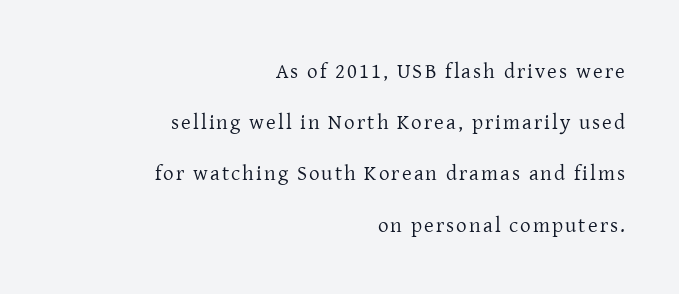
Q: Is the text bold? A: No.
Q: Is the text italic (slanted)? A: No, it is upright.
Q: Is the text underlined? A: No.
Q: How is the paragraph aligned? A: Right-aligned.
Q: Is the spacing between lines tight, normal or loose? A: Loose.
